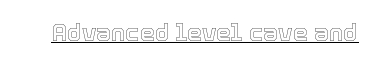
Default kerning and tracking; the words read as compact shapes. Notice how the stems are strictly vertical — no italics here. The glyphs are accompanied by a horizontal stroke just below them.
